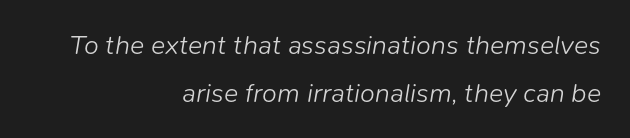
{"italic": "yes", "lean": "right", "slant_degrees": 9, "bold": "no", "underline": "no", "align": "right", "line_spacing_ratio": 1.77, "letter_spacing": "normal", "letter_spacing_em": 0.0, "glyph_px": 27}
